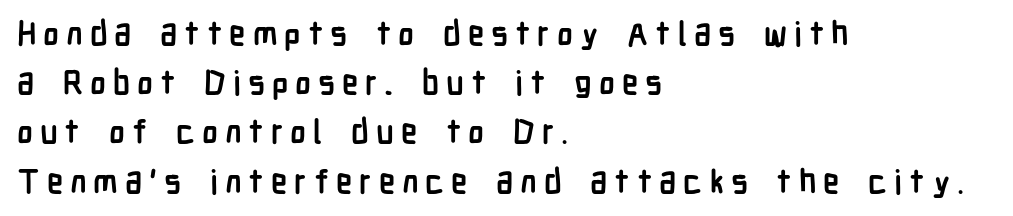
The image shows 33 px semibold, condensed sans-serif type, upright; set left-aligned, normal line spacing (1.49x), unusually wide letter spacing (+0.21 em), not underlined; low stroke contrast and a medium x-height.
